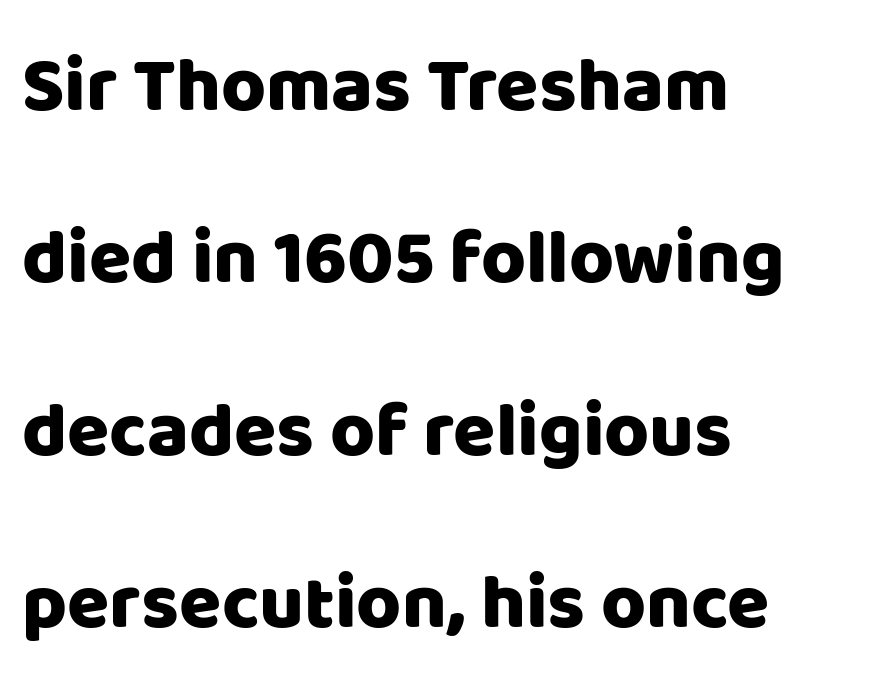
Q: Is the text italic (slanted)? A: No, it is upright.
Q: Is the typeface a serif or a sans-serif typeface? A: Sans-serif.
Q: Is the text underlined? A: No.
Q: How is the paragraph aligned? A: Left-aligned.
Q: Is the spacing between letters normal or unusually wide? A: Normal.
Q: Is the spacing between lines tight, normal or loose? A: Loose.
Q: Width (condensed, normal, or wide)? A: Normal.
Q: Stroke contrast? A: Low.
Q: x-height? A: Large.
Q: Monospaced? A: No.
